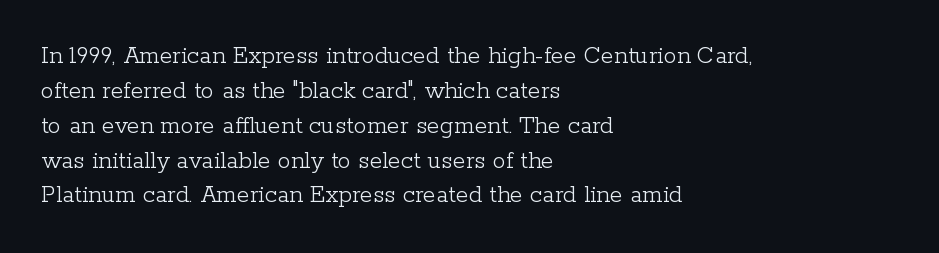
{"italic": "no", "bold": "no", "underline": "no", "align": "left", "line_spacing": "normal", "line_spacing_ratio": 1.34, "letter_spacing": "normal", "letter_spacing_em": 0.0, "glyph_px": 26}
